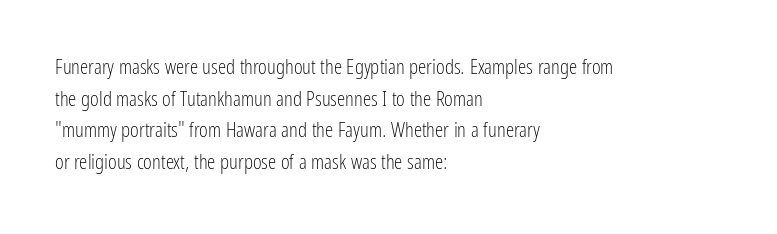
Style check: upright. Leftover space on each line is placed entirely after the last word. The rows are spaced the way most documents space them. The font is comparable to plain body text, perhaps lighter. Honestly, there is no underline to notice here at all. Nobody touched the tracking dial on this one.
